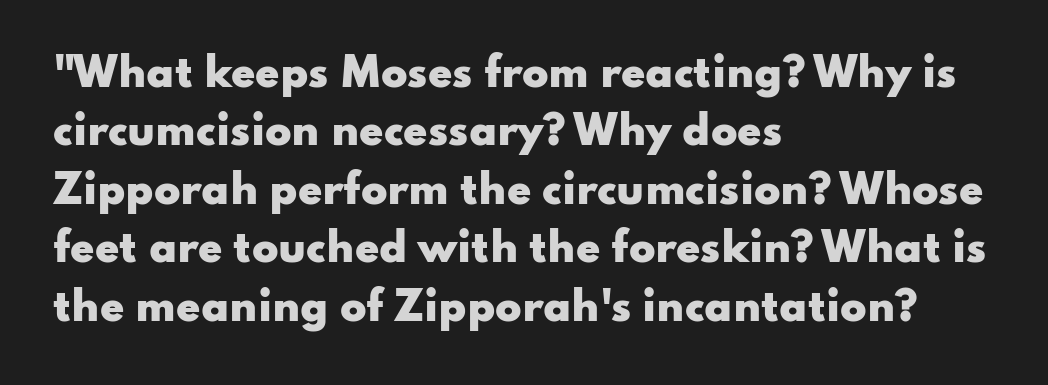
Q: Is the text bold? A: Yes.
Q: Is the text italic (slanted)? A: No, it is upright.
Q: Is the typeface a serif or a sans-serif typeface? A: Sans-serif.
Q: Is the text underlined? A: No.
Q: How is the paragraph aligned? A: Left-aligned.
Q: Is the spacing between letters normal or unusually wide? A: Normal.
Q: Is the spacing between lines tight, normal or loose? A: Normal.
Q: Width (condensed, normal, or wide)? A: Wide.
Q: Stroke contrast? A: Low.
Q: x-height? A: Small.
Q: Monospaced? A: No.
